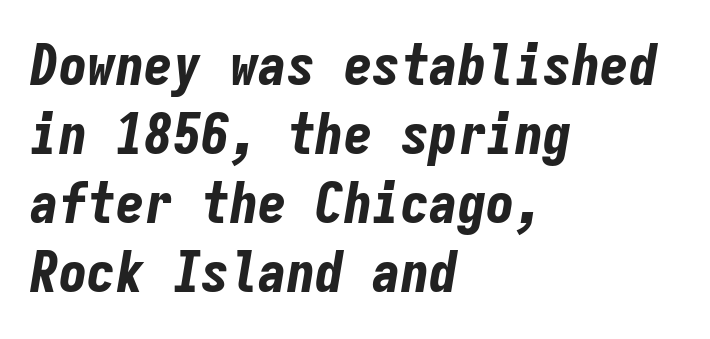
Q: Is the text bold? A: Yes.
Q: Is the text italic (slanted)? A: Yes, it leans right by about 9 degrees.
Q: Is the text underlined? A: No.
Q: How is the paragraph aligned? A: Left-aligned.
Q: Is the spacing between letters normal or unusually wide? A: Normal.
Q: Width (condensed, normal, or wide)? A: Condensed.
Q: Stroke contrast? A: Low.
Q: x-height? A: Medium.
Q: Monospaced? A: Yes.
